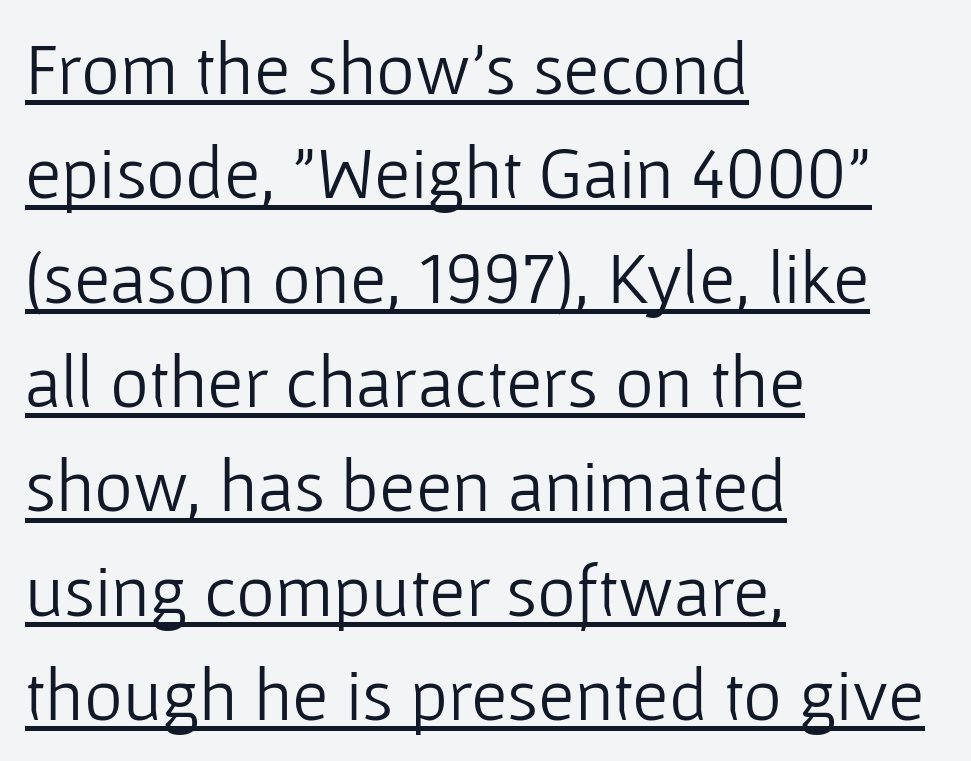
Posture: straight, roman, zero tilt. Grotesque or geometric, the face here clearly has no serifs. The ragged edge is on the right, which tells us the setting is flush left. What's the leading like? Ordinary, nothing unusual. Stems and bowls with no extra thickness — not bold.
